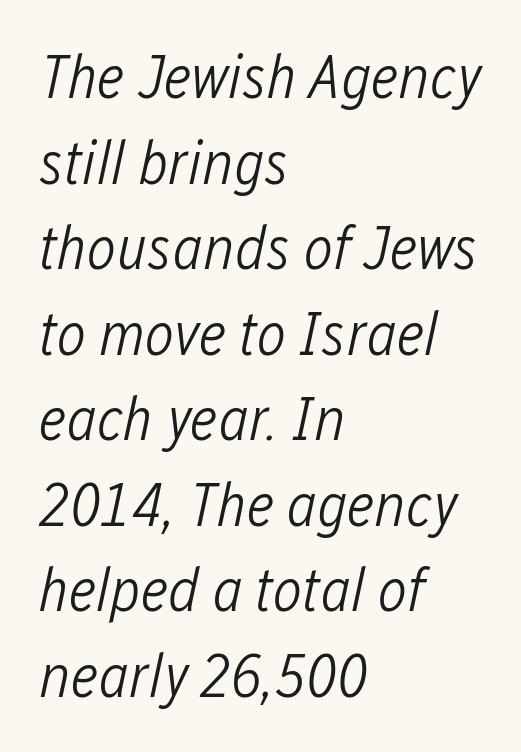
A bare baseline throughout the passage. A typesetter would call this proportional, since set widths differ per character. Line spacing here is normal. A light-to-regular cut is what we see here. Every row of glyphs begins at an identical x-position on the left. Observe the lean: these are italic letterforms.
